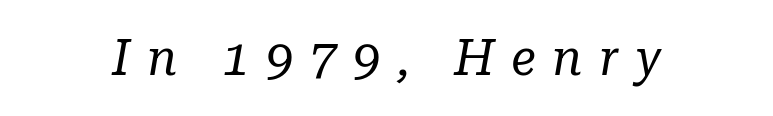
Q: Is the text bold? A: No.
Q: Is the text italic (slanted)? A: Yes, it leans right by about 10 degrees.
Q: Is the typeface a serif or a sans-serif typeface? A: Serif.
Q: Is the text underlined? A: No.
Q: Is the spacing between letters normal or unusually wide? A: Unusually wide.
Q: Width (condensed, normal, or wide)? A: Normal.
Q: Stroke contrast? A: Low.
Q: x-height? A: Medium.
Q: Monospaced? A: No.
